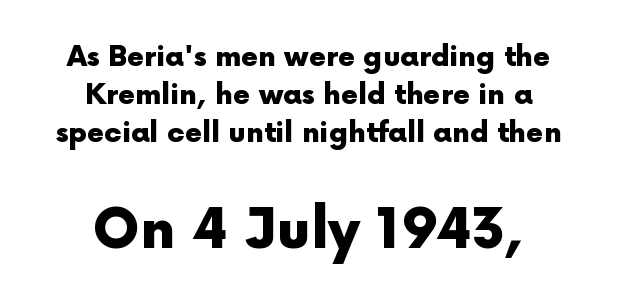
The image shows 55 px heavy sans-serif type, upright; set centered, normal line spacing (1.36x), normal letter spacing, not underlined; the second (bottom) block is 1.96x larger; a medium x-height.
